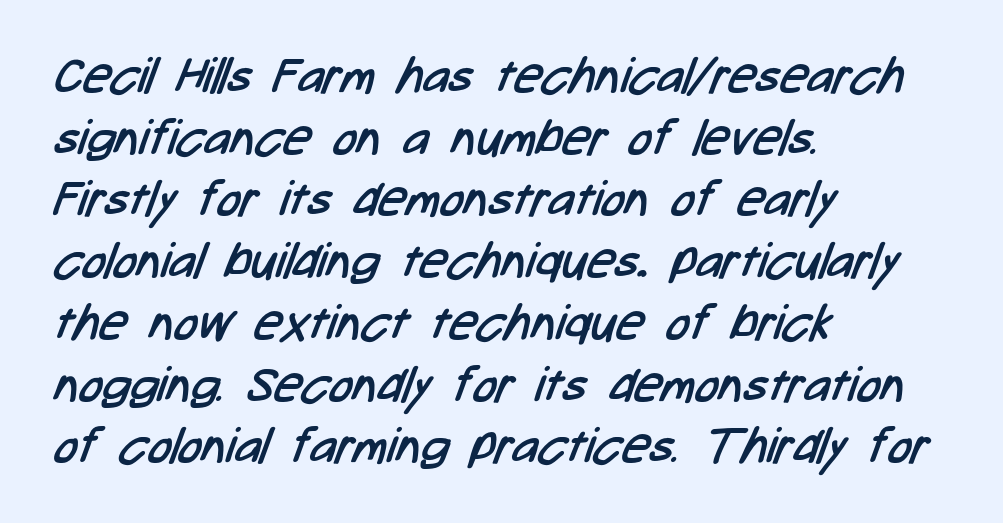
Q: Is the text bold? A: No.
Q: Is the typeface a serif or a sans-serif typeface? A: Sans-serif.
Q: Is the text underlined? A: No.
Q: How is the paragraph aligned? A: Left-aligned.
Q: Is the spacing between letters normal or unusually wide? A: Normal.
Q: Is the spacing between lines tight, normal or loose? A: Normal.
Q: Width (condensed, normal, or wide)? A: Condensed.
Q: Stroke contrast? A: Low.
Q: x-height? A: Medium.
Q: Monospaced? A: No.
